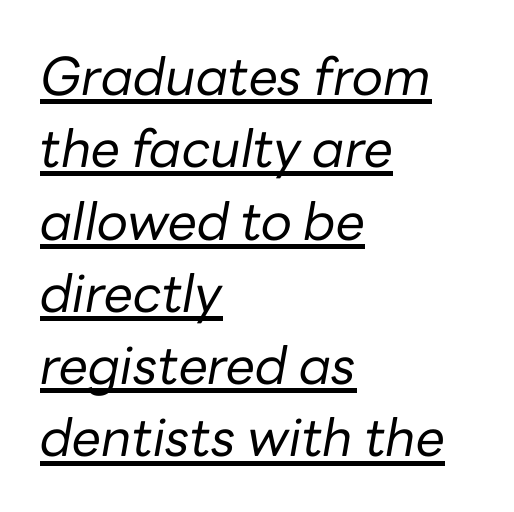
The cut favours lightness, reaching ordinary text weight at its darkest. Leading matches the norm, producing a regular column. When letters slant like this, we call the style italic. The rendering uses natural spacing where letterforms have individual widths. The string is rendered with underlining switched on.
